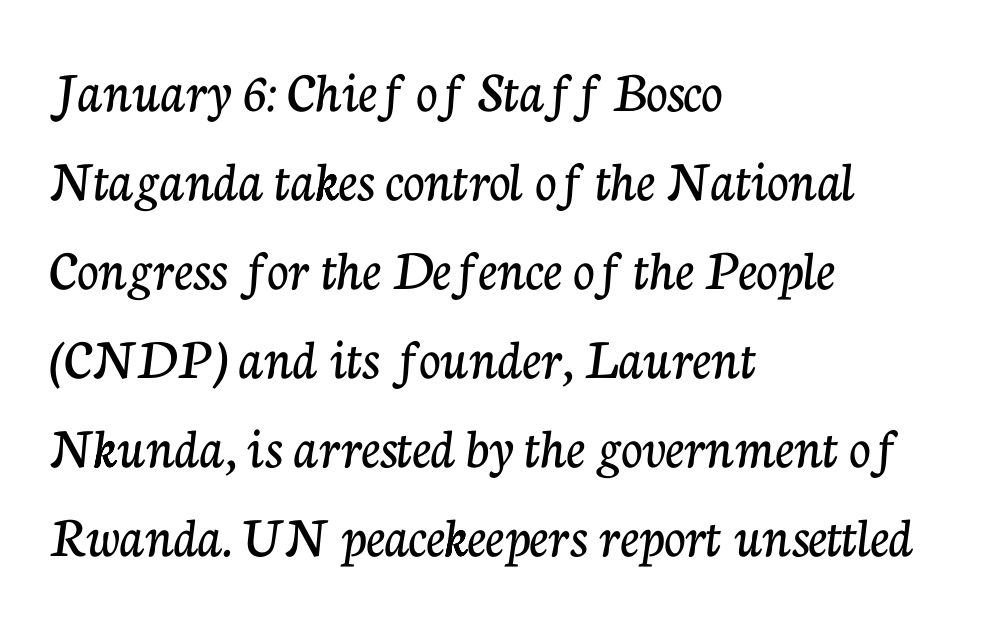
{"serif": "yes", "width": "normal", "stroke_contrast": "low", "x_height": "medium", "monospaced": "no", "underline": "no", "align": "left", "line_spacing": "normal", "line_spacing_ratio": 1.51, "letter_spacing": "normal", "letter_spacing_em": 0.0, "glyph_px": 59}
